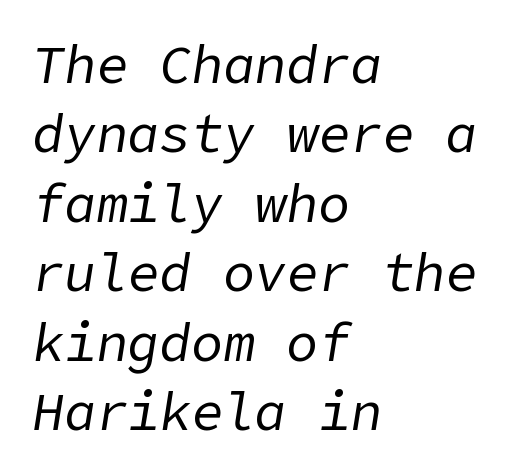
{"italic": "yes", "lean": "right", "slant_degrees": 9, "bold": "no", "weight": "regular", "width": "normal", "stroke_contrast": "low", "x_height": "medium", "underline": "no", "align": "left", "line_spacing": "normal", "line_spacing_ratio": 1.31, "letter_spacing": "normal", "letter_spacing_em": 0.0, "glyph_px": 53}
